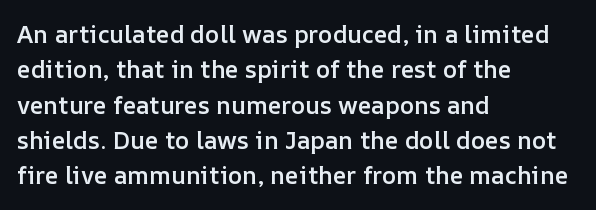
{"italic": "no", "bold": "semi", "underline": "no", "align": "left", "line_spacing": "normal", "line_spacing_ratio": 1.47, "letter_spacing": "normal", "letter_spacing_em": 0.0, "glyph_px": 24}
